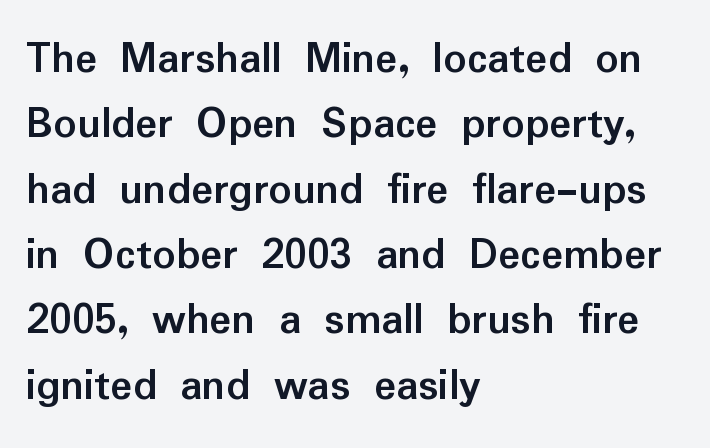
Q: Is the text bold? A: Yes.
Q: Is the text italic (slanted)? A: No, it is upright.
Q: Is the typeface a serif or a sans-serif typeface? A: Sans-serif.
Q: Is the text underlined? A: No.
Q: How is the paragraph aligned? A: Left-aligned.
Q: Is the spacing between letters normal or unusually wide? A: Normal.
Q: Is the spacing between lines tight, normal or loose? A: Normal.
Q: Width (condensed, normal, or wide)? A: Normal.
Q: Stroke contrast? A: Low.
Q: x-height? A: Medium.
Q: Monospaced? A: No.
